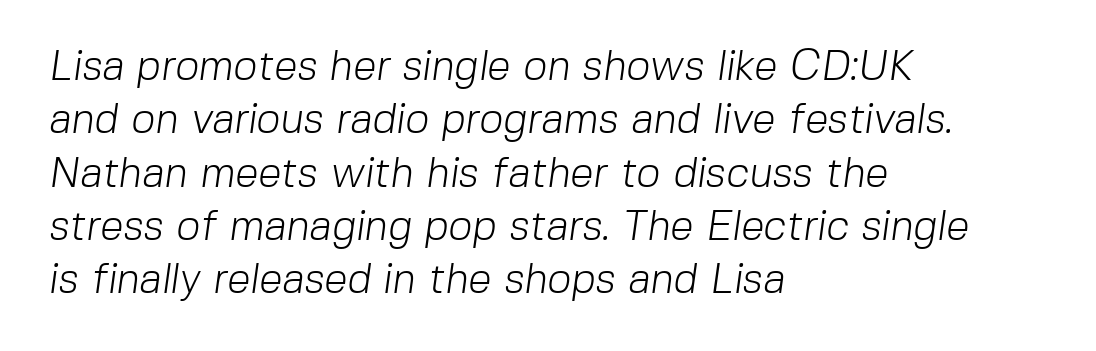
The image shows 42 px light sans-serif type; set left-aligned, normal line spacing (1.27x), normal letter spacing, not underlined; low stroke contrast and a medium x-height.
